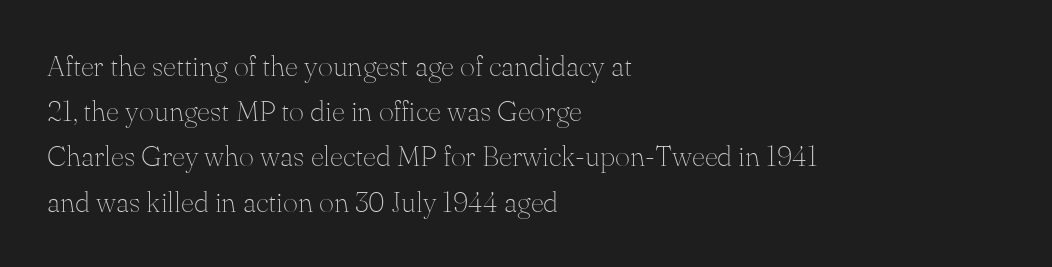
The image shows 29 px thin serif type, upright; set left-aligned, normal line spacing (1.56x), normal letter spacing, not underlined; medium stroke contrast and a small x-height.
